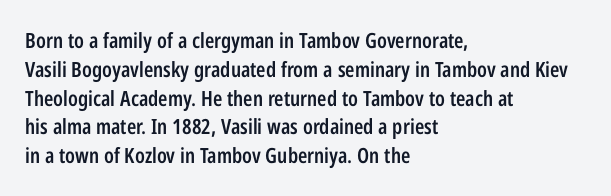
Underlining? Definitely not there. Posture: vertical. The space between consecutive lines is moderate. The paragraph has a hard left edge and a soft right edge. The line texture is even and compact thanks to regular tracking.
